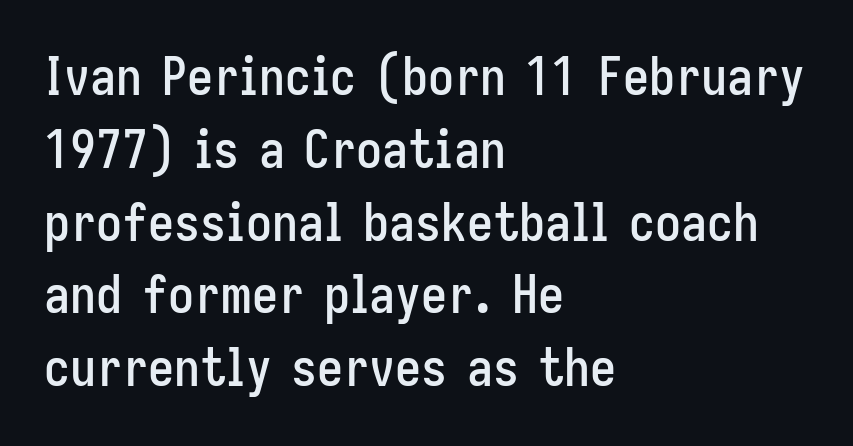
Q: Is the text italic (slanted)? A: No, it is upright.
Q: Is the typeface a serif or a sans-serif typeface? A: Sans-serif.
Q: Is the text underlined? A: No.
Q: How is the paragraph aligned? A: Left-aligned.
Q: Is the spacing between letters normal or unusually wide? A: Normal.
Q: Is the spacing between lines tight, normal or loose? A: Normal.
Q: Width (condensed, normal, or wide)? A: Condensed.
Q: Stroke contrast? A: Low.
Q: x-height? A: Medium.
Q: Monospaced? A: No.
